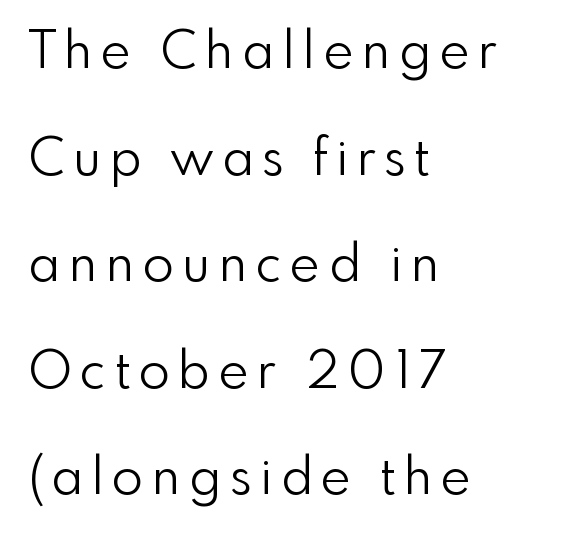
Q: Is the text bold? A: No.
Q: Is the text italic (slanted)? A: No, it is upright.
Q: Is the typeface a serif or a sans-serif typeface? A: Sans-serif.
Q: Is the text underlined? A: No.
Q: How is the paragraph aligned? A: Left-aligned.
Q: Is the spacing between lines tight, normal or loose? A: Loose.
Q: Width (condensed, normal, or wide)? A: Normal.
Q: Stroke contrast? A: Low.
Q: x-height? A: Small.
Q: Monospaced? A: No.
